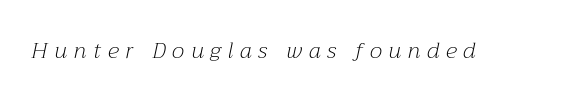
Q: Is the text bold? A: No.
Q: Is the text italic (slanted)? A: Yes, it leans right by about 12 degrees.
Q: Is the text underlined? A: No.
Q: Is the spacing between letters normal or unusually wide? A: Unusually wide.
